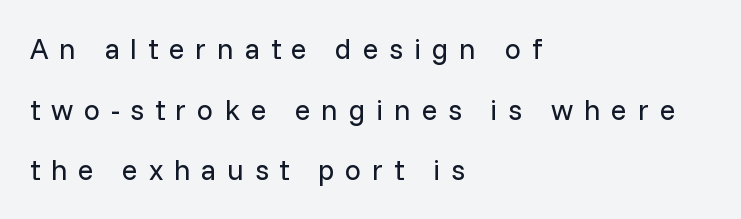
The rendering anchors every line to the left-hand side. Serifs: no, the terminals of the letterforms are clean. The passage shown has open, widely tracked lettering throughout. Decoration check: the copy has no underline.
